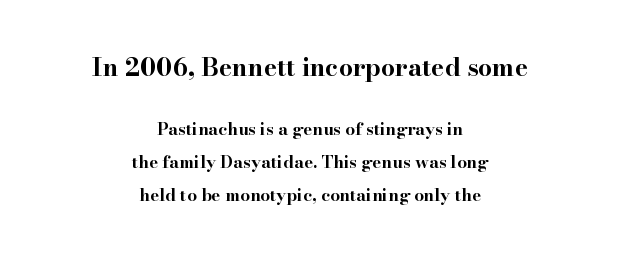
The image shows 25 px bold type, upright; set centered, loose line spacing (1.93x), normal letter spacing, not underlined; the first (top) block is 1.47x larger.
